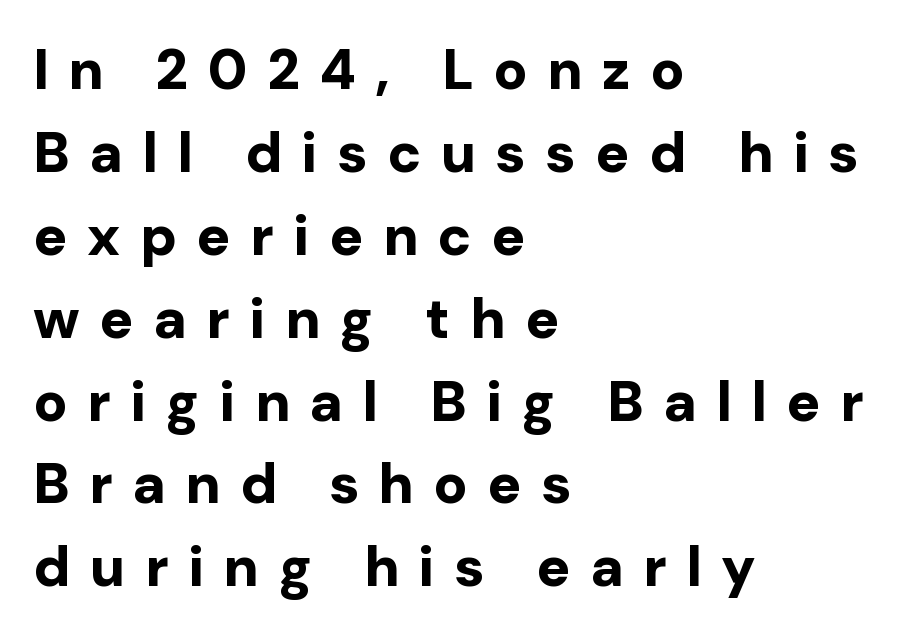
{"serif": "no", "italic": "no", "bold": "yes", "weight": "bold", "width": "normal", "stroke_contrast": "low", "x_height": "medium", "monospaced": "no", "underline": "no", "align": "left", "line_spacing": "normal", "line_spacing_ratio": 1.48, "letter_spacing": "wide", "letter_spacing_em": 0.35, "glyph_px": 56}
